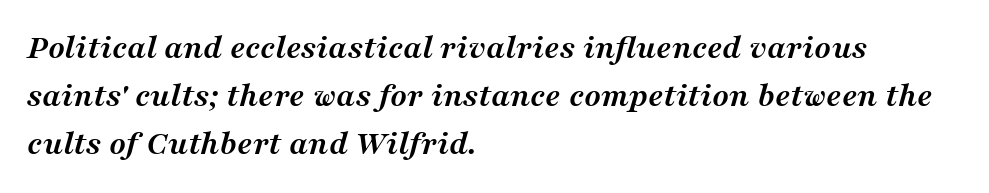
{"serif": "yes", "italic": "yes", "lean": "right", "slant_degrees": 16, "bold": "yes", "weight": "semibold", "width": "normal", "stroke_contrast": "medium", "x_height": "medium", "monospaced": "no", "underline": "no", "align": "left", "line_spacing": "normal", "line_spacing_ratio": 1.37, "letter_spacing": "normal", "letter_spacing_em": 0.0, "glyph_px": 35}
